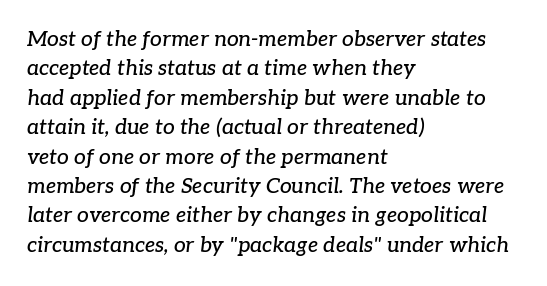
Q: Is the text italic (slanted)? A: Yes, it leans right by about 7 degrees.
Q: Is the text underlined? A: No.
Q: How is the paragraph aligned? A: Left-aligned.
Q: Is the spacing between letters normal or unusually wide? A: Normal.
Q: Is the spacing between lines tight, normal or loose? A: Normal.
